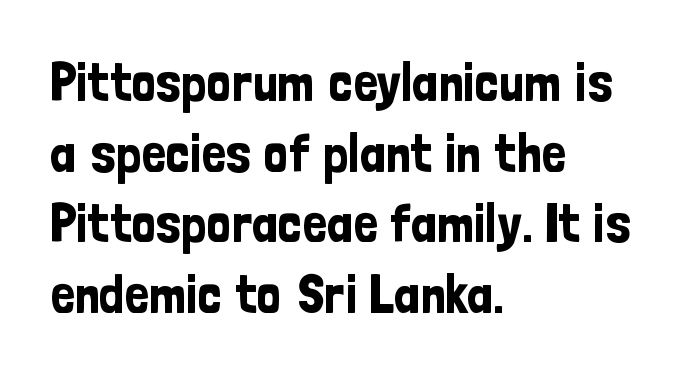
Q: Is the text italic (slanted)? A: No, it is upright.
Q: Is the typeface a serif or a sans-serif typeface? A: Sans-serif.
Q: Is the text underlined? A: No.
Q: How is the paragraph aligned? A: Left-aligned.
Q: Is the spacing between letters normal or unusually wide? A: Normal.
Q: Is the spacing between lines tight, normal or loose? A: Normal.
Q: Width (condensed, normal, or wide)? A: Condensed.
Q: Stroke contrast? A: Low.
Q: x-height? A: Medium.
Q: Monospaced? A: No.
